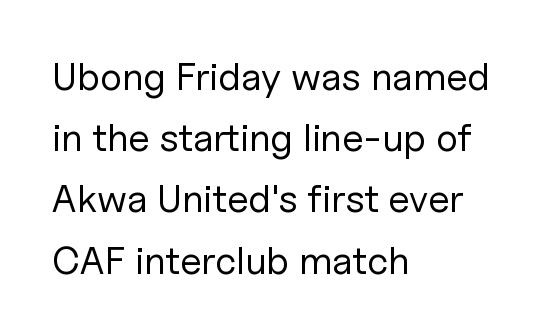
The image shows 39 px regular-weight sans-serif type, upright; set left-aligned, normal line spacing (1.57x), normal letter spacing, not underlined; low stroke contrast and a medium x-height.
